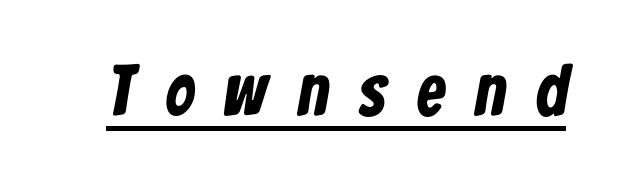
A typesetter would call this heavily tracked-out type. Unlike a traditional serif, this face leaves its strokes unadorned. Emphasis by weight is at full strength: bold. Quick note: underline on.
